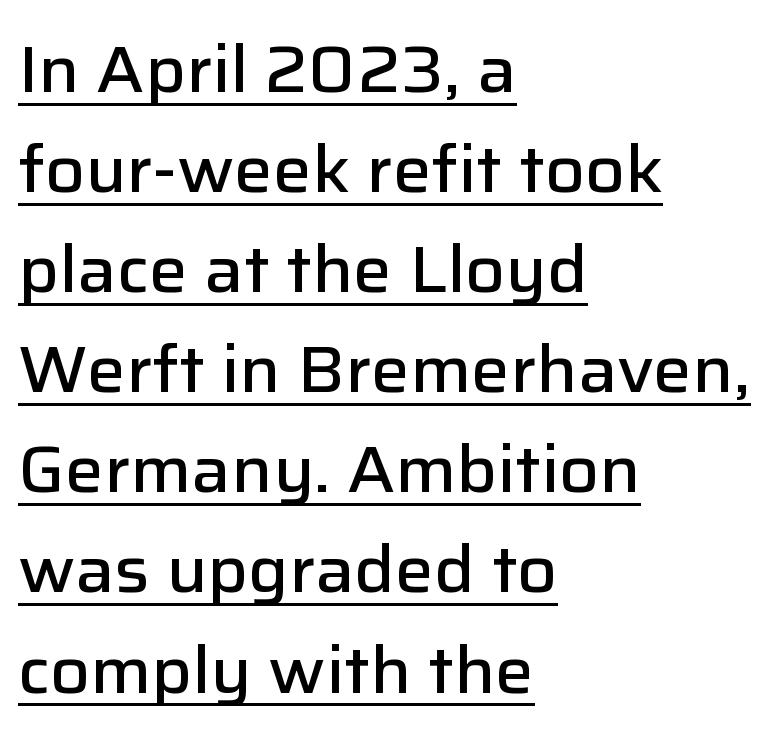
The image shows 65 px semibold sans-serif type, upright; set left-aligned, normal line spacing (1.54x), normal letter spacing, underlined; low stroke contrast and a medium x-height.
